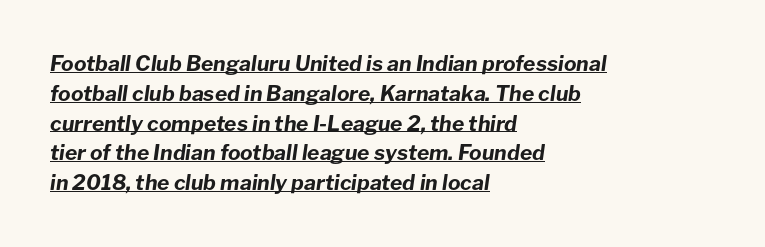
Q: Is the text bold? A: Yes.
Q: Is the text italic (slanted)? A: Yes, it leans right by about 8 degrees.
Q: Is the text underlined? A: Yes.
Q: How is the paragraph aligned? A: Left-aligned.
Q: Is the spacing between letters normal or unusually wide? A: Normal.
Q: Is the spacing between lines tight, normal or loose? A: Normal.
